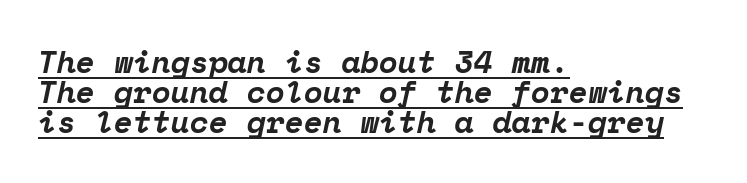
The image shows 31 px bold serif type, italic (leaning right), monospaced; set left-aligned, tight line spacing (0.96x), normal letter spacing, underlined; low stroke contrast and a medium x-height.
